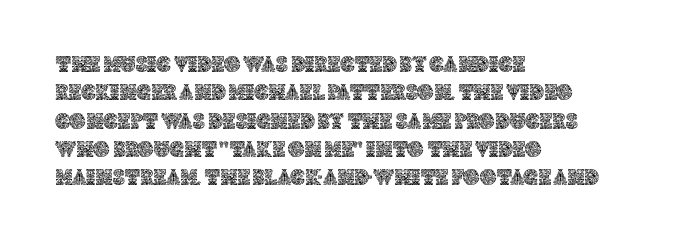
Q: Is the text italic (slanted)? A: No, it is upright.
Q: Is the text underlined? A: No.
Q: How is the paragraph aligned? A: Left-aligned.
Q: Is the spacing between letters normal or unusually wide? A: Normal.
